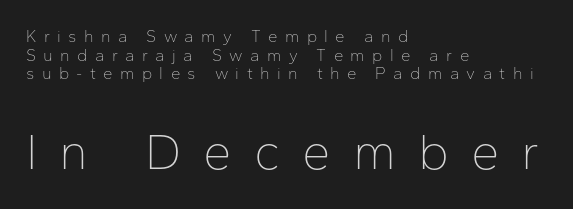
Weight: not bold — regular or lighter. Here the glyphs are tracked loosely, breaking word shapes into spaced letters. A clean baseline with only descenders dipping below it. Is this a sans? Yes — the strokes have no serifs. The letters in the lower block stand taller than those in the block above. The block of text is dense from top to bottom, with scant space between rows.
